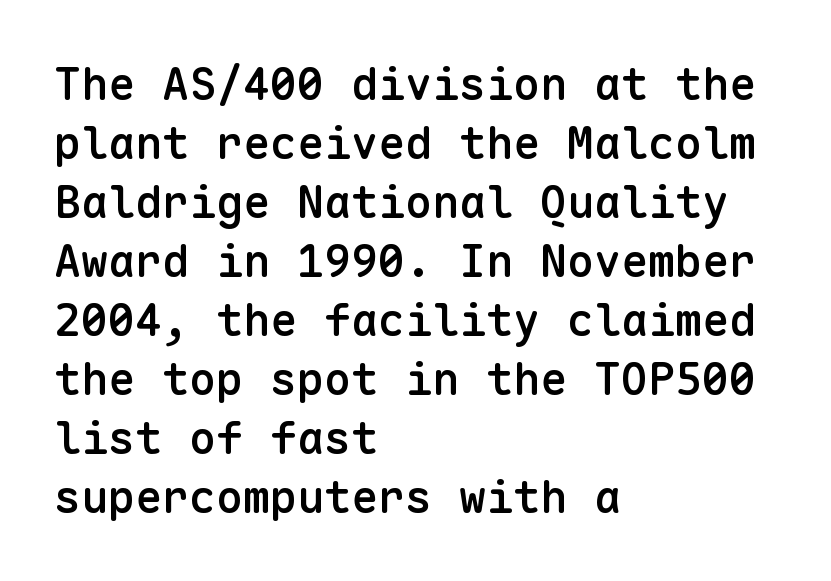
The image shows 45 px semibold sans-serif type, upright, monospaced; set left-aligned, normal line spacing (1.31x), normal letter spacing, not underlined; low stroke contrast and a medium x-height.
